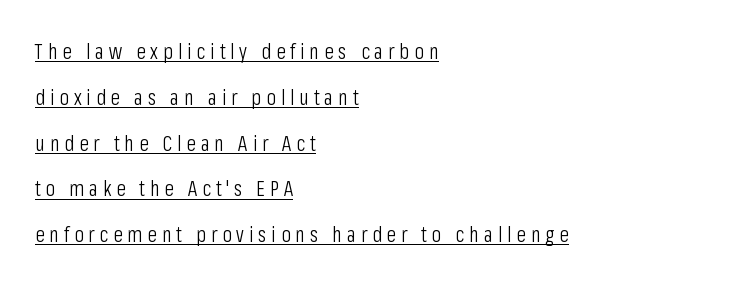
Weight class: somewhere from thin through regular. The face used here is rendered with a markedly widened letterfit. The typesetter has applied underlining to the passage shown. Posture: straight, roman, zero tilt. The compositor pushed each line to the left boundary. Successive baselines arrive slowly, with a big drop between each.
